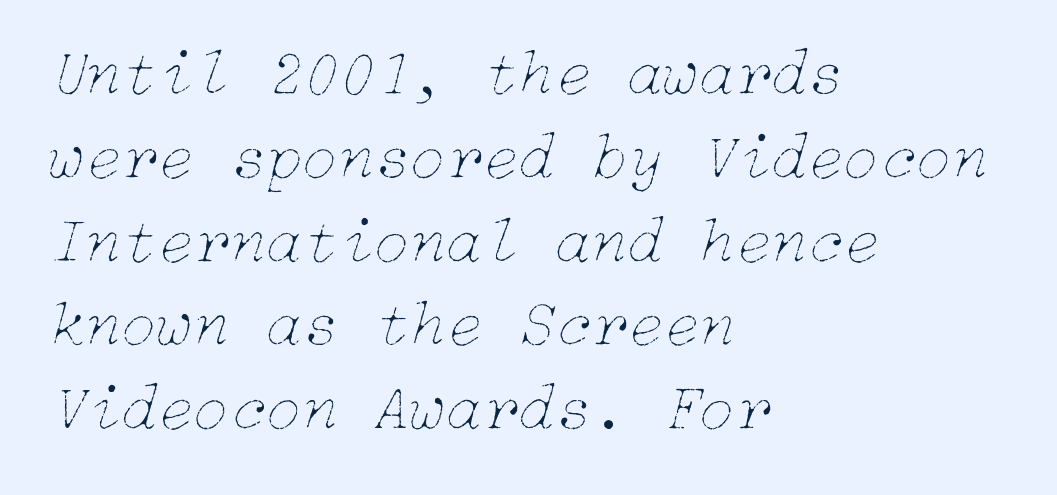
{"italic": "yes", "lean": "right", "slant_degrees": 15, "bold": "no", "weight": "thin", "width": "normal", "stroke_contrast": "low", "x_height": "medium", "underline": "no", "align": "left", "line_spacing": "normal", "line_spacing_ratio": 1.27, "letter_spacing": "normal", "letter_spacing_em": 0.0, "glyph_px": 66}
